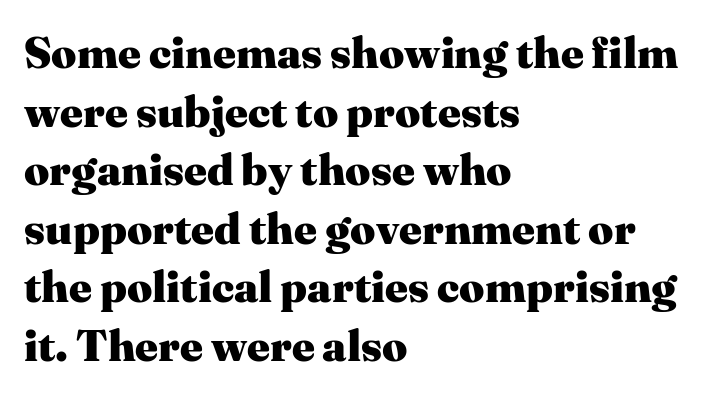
{"serif": "yes", "italic": "no", "bold": "yes", "weight": "heavy", "width": "normal", "stroke_contrast": "medium", "x_height": "medium", "monospaced": "no", "underline": "no", "align": "left", "line_spacing": "normal", "line_spacing_ratio": 1.33, "letter_spacing": "normal", "letter_spacing_em": 0.0, "glyph_px": 44}
